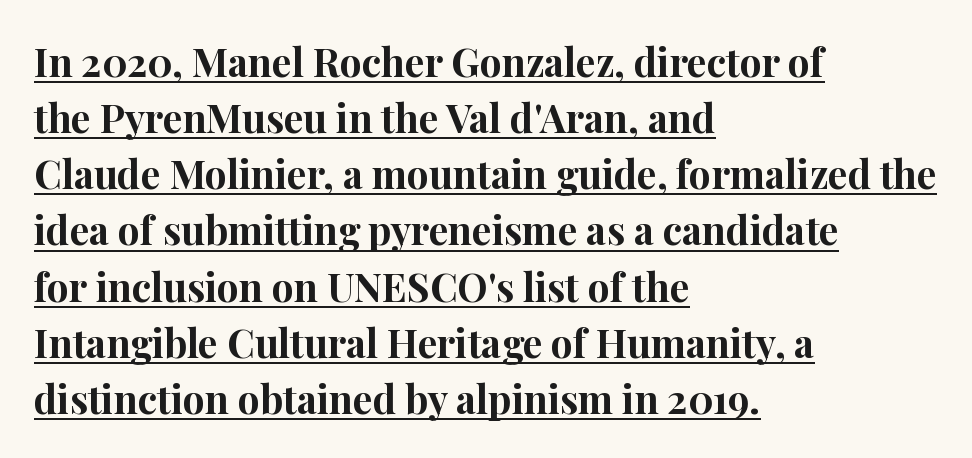
{"serif": "yes", "italic": "no", "bold": "yes", "weight": "bold", "width": "normal", "stroke_contrast": "high", "x_height": "medium", "monospaced": "no", "underline": "yes", "align": "left", "line_spacing": "normal", "line_spacing_ratio": 1.44, "letter_spacing": "normal", "letter_spacing_em": 0.0, "glyph_px": 39}
